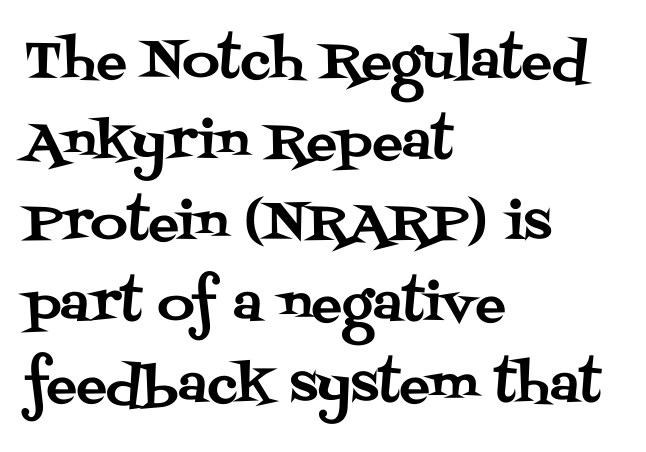
You could not count columns in this text — the font is proportionally spaced. A typesetter would mark this as roman, not italic. How are the letters spaced? Ordinarily, with no added tracking. Look at the bottom of the vertical strokes: they flare into serifs here. A clean baseline with only descenders dipping below it.
